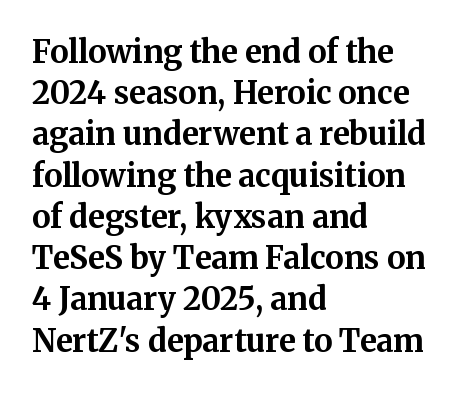
The image shows 31 px bold serif type, upright; set left-aligned, normal line spacing (1.33x), normal letter spacing, not underlined; medium stroke contrast and a medium x-height.
